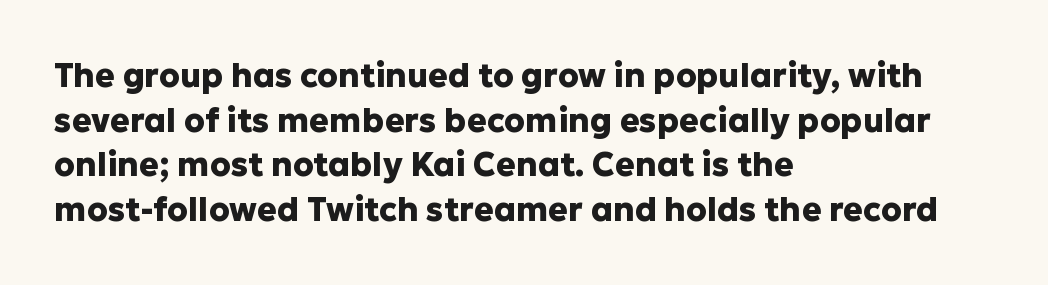
Q: Is the text bold? A: Yes.
Q: Is the text italic (slanted)? A: No, it is upright.
Q: Is the typeface a serif or a sans-serif typeface? A: Sans-serif.
Q: Is the text underlined? A: No.
Q: How is the paragraph aligned? A: Left-aligned.
Q: Is the spacing between letters normal or unusually wide? A: Normal.
Q: Is the spacing between lines tight, normal or loose? A: Normal.
Q: Width (condensed, normal, or wide)? A: Normal.
Q: Stroke contrast? A: Low.
Q: x-height? A: Medium.
Q: Monospaced? A: No.
